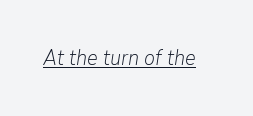
Inter-character spacing is left at the font's built-in metrics. Rendered with sloped, italic letterforms. Vertical stems look standard width or narrower in stroke. You can see a thin bar hugging the bottom of the glyphs.
